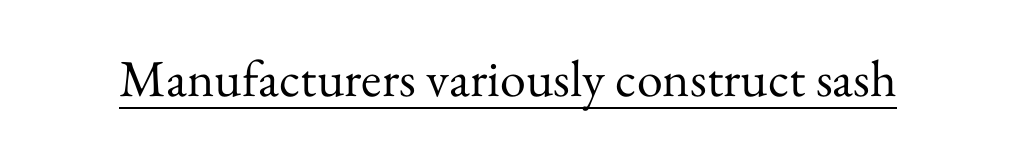
The image shows 52 px regular-weight serif type, upright; set normal letter spacing, underlined; medium stroke contrast and a small x-height.
